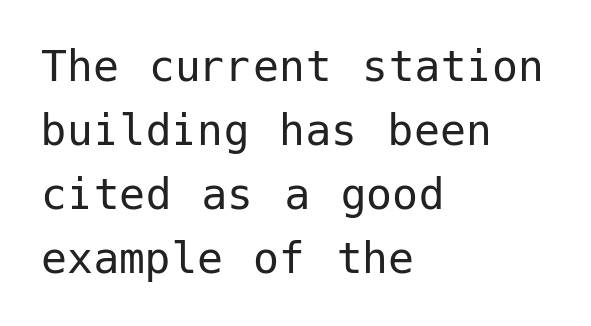
Heaviness? Minimal to ordinary, like unemphasized prose. The specimen reads as upright at a glance. Is this a sans? Yes — the strokes have no serifs. Horizontally, the lines are justified to the leading edge only. Only glyphs here, with clear space below each row.
